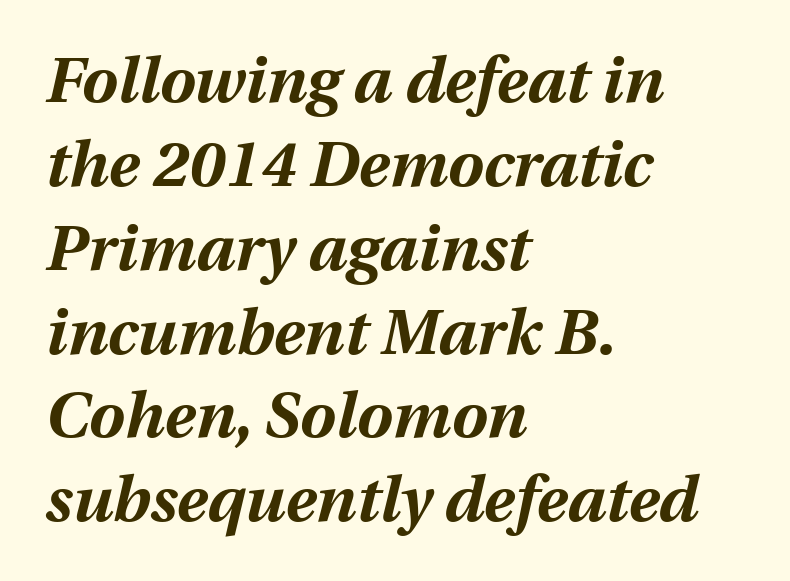
{"italic": "yes", "lean": "right", "slant_degrees": 12, "bold": "yes", "weight": "bold", "width": "normal", "stroke_contrast": "medium", "x_height": "medium", "monospaced": "no", "underline": "no", "align": "left", "line_spacing": "normal", "line_spacing_ratio": 1.31, "letter_spacing": "normal", "letter_spacing_em": 0.0, "glyph_px": 64}
